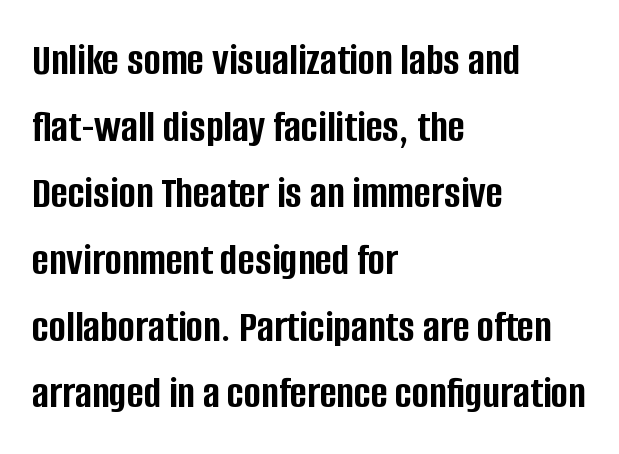
The image shows 46 px semibold, condensed sans-serif type, upright; set left-aligned, normal line spacing (1.45x), normal letter spacing, not underlined; low stroke contrast and a large x-height.
